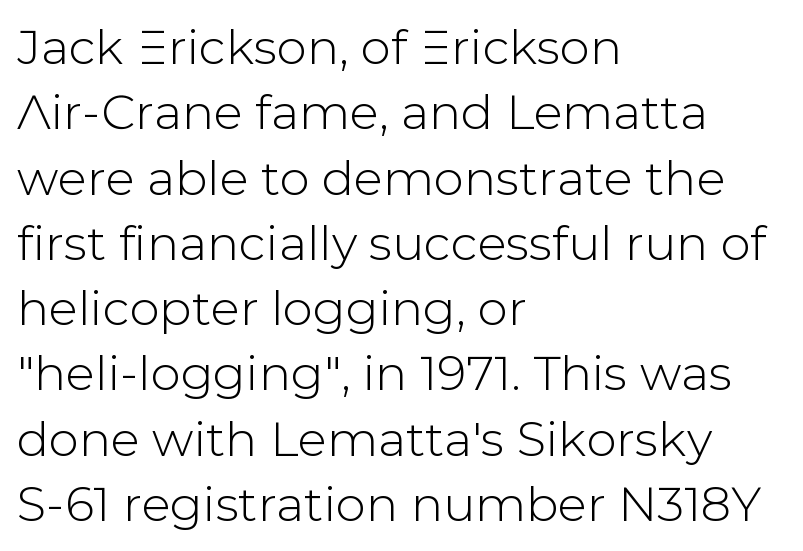
Default kerning and tracking; the words read as compact shapes. The rendering uses a moderate line-height, typical for paragraphs. The typesetter chose a ragged-right arrangement here. The axis of the letterforms is exactly vertical. Clear beneath every line of the passage.
